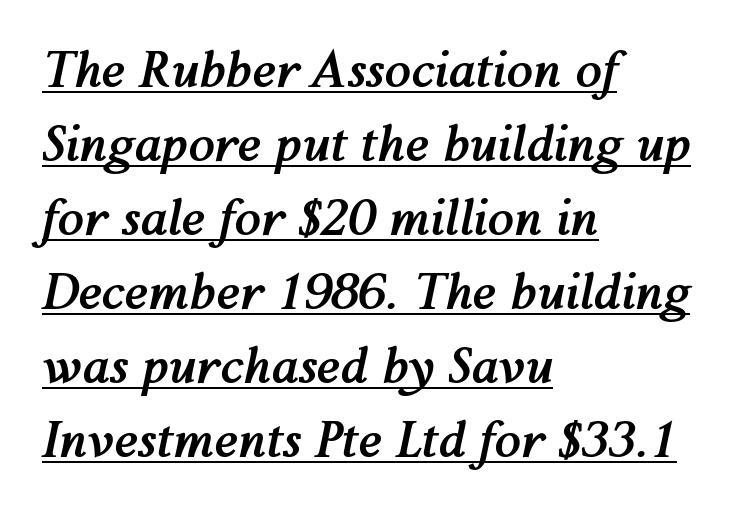
Q: Is the text bold? A: Yes.
Q: Is the text italic (slanted)? A: Yes, it leans right by about 12 degrees.
Q: Is the text underlined? A: Yes.
Q: How is the paragraph aligned? A: Left-aligned.
Q: Is the spacing between letters normal or unusually wide? A: Normal.
Q: Is the spacing between lines tight, normal or loose? A: Normal.
Q: Width (condensed, normal, or wide)? A: Normal.
Q: Stroke contrast? A: Medium.
Q: x-height? A: Medium.
Q: Monospaced? A: No.
